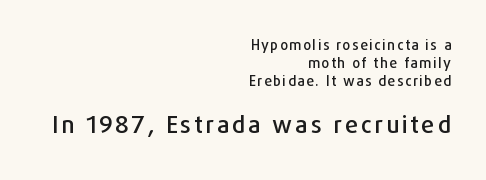
The image shows 24 px text type, upright; set right-aligned, normal line spacing (1.27x), not underlined; the second (bottom) block is 1.71x larger.
